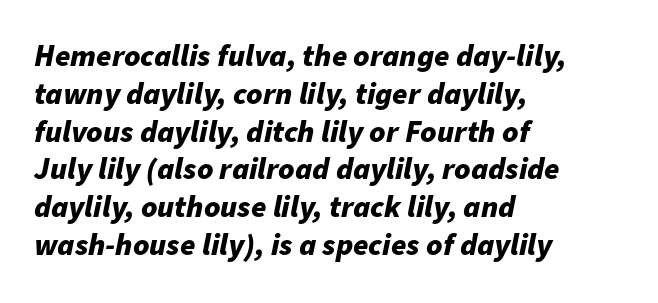
The baseline area is clear. Nothing unusual about the tracking: characters are spaced as the font intends. These lines are rendered in a variable-pitch font. The passage is arranged the way most books set body copy — flush left.
